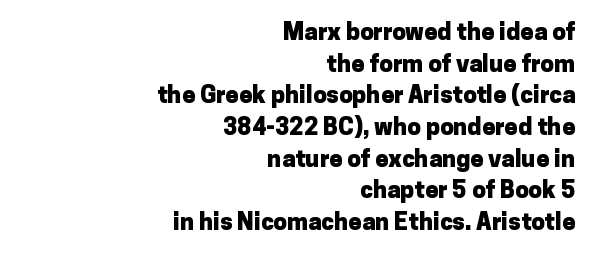
This is roman type, the default non-slanted kind. Interline gaps are of average width in this sample. No word sits above an underline. Caption: bold face, heavy strokes.
